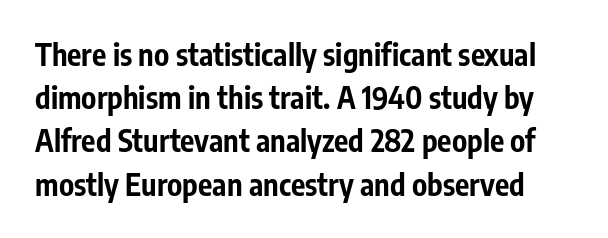
Q: Is the text bold? A: Yes.
Q: Is the text italic (slanted)? A: No, it is upright.
Q: Is the typeface a serif or a sans-serif typeface? A: Sans-serif.
Q: Is the text underlined? A: No.
Q: Is the spacing between letters normal or unusually wide? A: Normal.
Q: Is the spacing between lines tight, normal or loose? A: Normal.
Q: Width (condensed, normal, or wide)? A: Condensed.
Q: Stroke contrast? A: Low.
Q: x-height? A: Medium.
Q: Monospaced? A: No.
